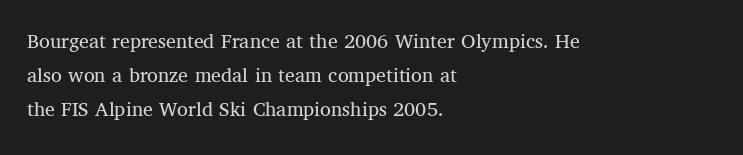
Q: Is the text bold? A: No.
Q: Is the text italic (slanted)? A: No, it is upright.
Q: Is the text underlined? A: No.
Q: How is the paragraph aligned? A: Left-aligned.
Q: Is the spacing between letters normal or unusually wide? A: Normal.
Q: Is the spacing between lines tight, normal or loose? A: Normal.
